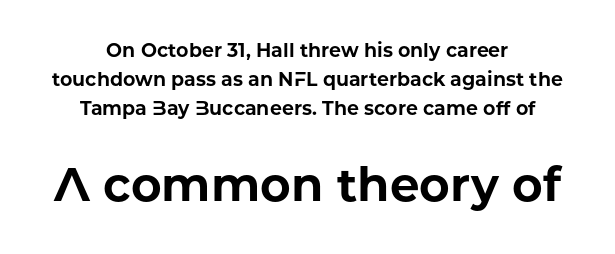
The image shows 47 px bold sans-serif type, upright; set centered, normal line spacing (1.52x), normal letter spacing, not underlined; the second (bottom) block is 2.47x larger; low stroke contrast and a medium x-height.
